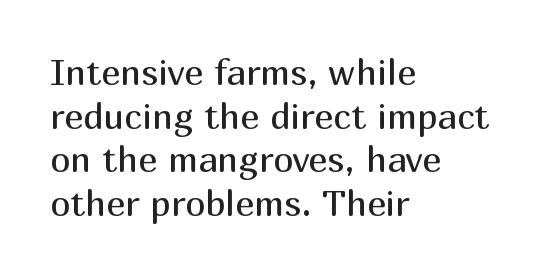
Check where the strokes stop: nothing finishes them off — pure sans. Letters rest on an invisible, unmarked baseline. Tracking here is standard; glyphs follow each other at the usual distance. This sample is left-justified, so line endings fall wherever the words run out. Do the characters align in a grid? No, the font is proportional. Vertical strokes here are truly vertical.
